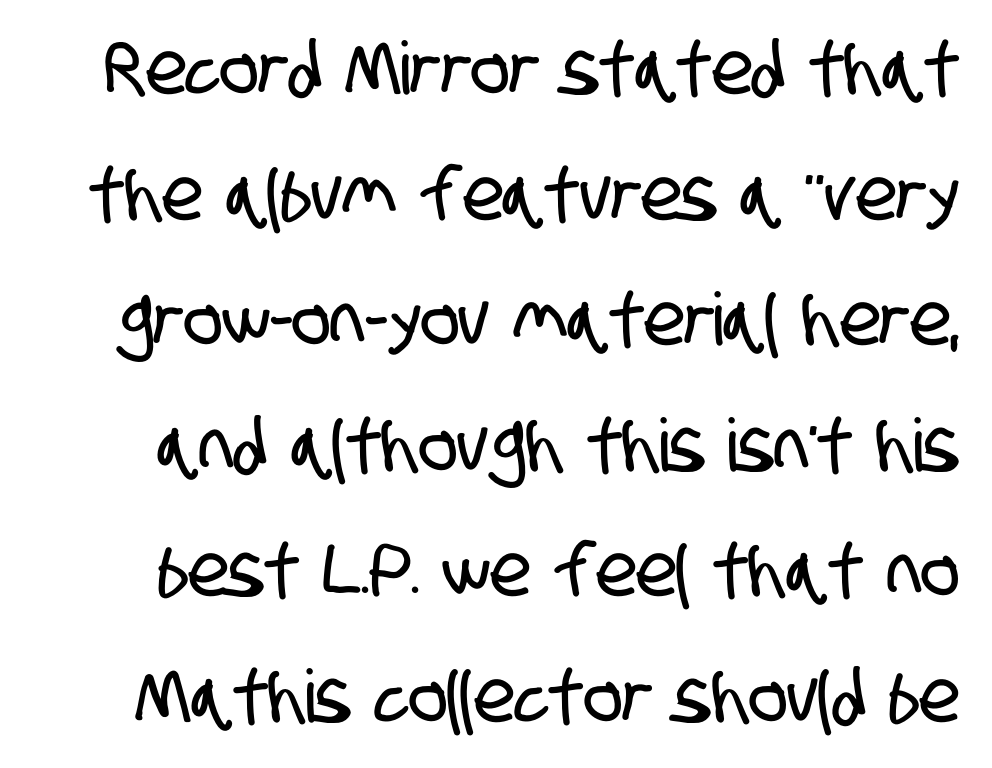
{"serif": "no", "width": "condensed", "stroke_contrast": "low", "x_height": "large", "monospaced": "no", "underline": "no", "line_spacing_ratio": 1.72, "letter_spacing": "normal", "letter_spacing_em": 0.0, "glyph_px": 73}
